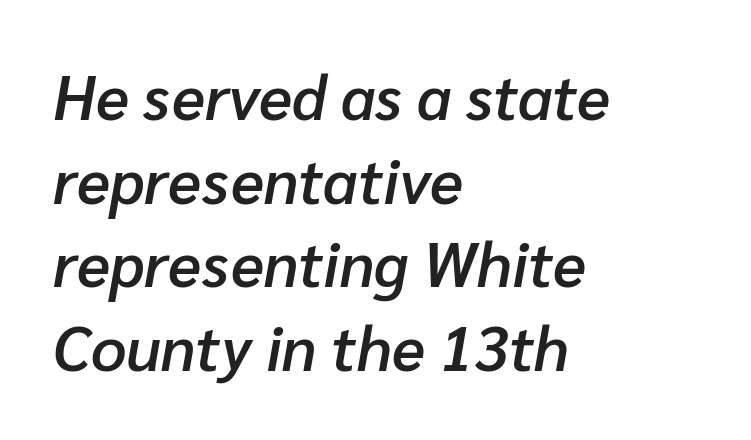
Q: Is the text bold? A: Semi-bold.
Q: Is the text italic (slanted)? A: Yes, it leans right by about 10 degrees.
Q: Is the text underlined? A: No.
Q: How is the paragraph aligned? A: Left-aligned.
Q: Is the spacing between letters normal or unusually wide? A: Normal.
Q: Is the spacing between lines tight, normal or loose? A: Normal.
Q: Width (condensed, normal, or wide)? A: Normal.
Q: Stroke contrast? A: Low.
Q: x-height? A: Medium.
Q: Monospaced? A: No.
